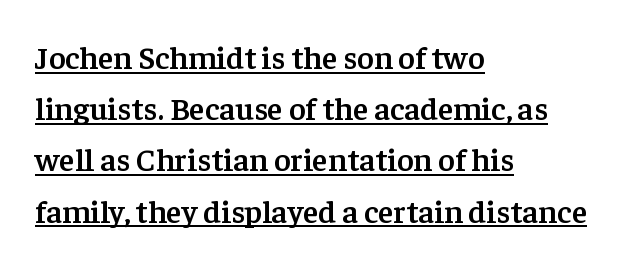
{"serif": "yes", "italic": "no", "bold": "semi", "weight": "semibold", "width": "normal", "stroke_contrast": "low", "x_height": "medium", "monospaced": "no", "underline": "yes", "align": "left", "line_spacing": "normal", "line_spacing_ratio": 1.6, "letter_spacing": "normal", "letter_spacing_em": 0.0, "glyph_px": 32}
